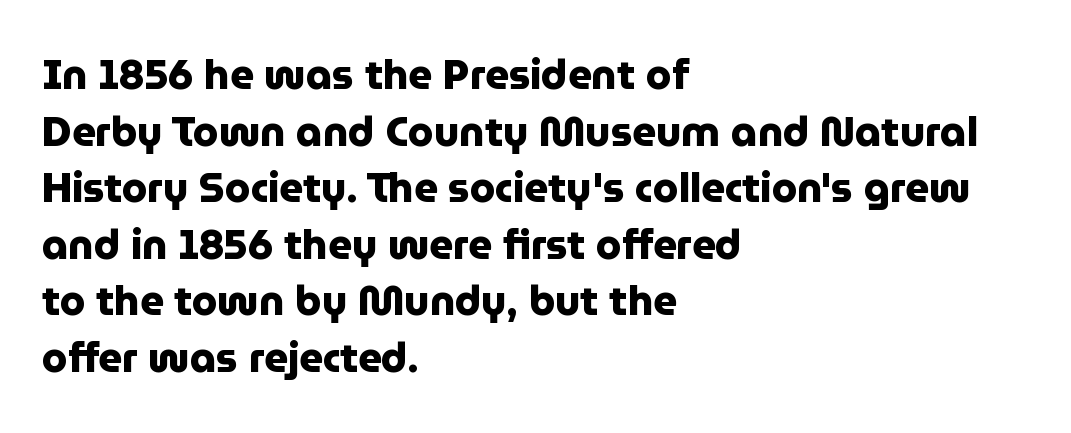
The image shows 41 px heavy sans-serif type, upright; set left-aligned, normal line spacing (1.38x), normal letter spacing, not underlined; low stroke contrast and a medium x-height.
